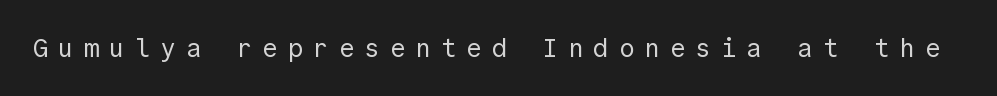
Q: Is the text bold? A: No.
Q: Is the text italic (slanted)? A: No, it is upright.
Q: Is the text underlined? A: No.
Q: Is the spacing between letters normal or unusually wide? A: Unusually wide.
